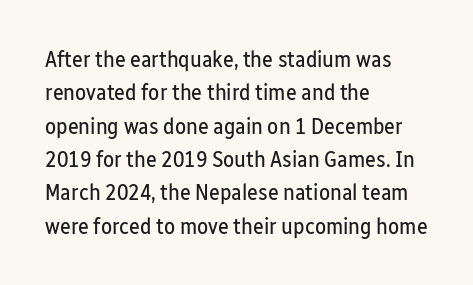
Q: Is the text bold? A: No.
Q: Is the text italic (slanted)? A: No, it is upright.
Q: Is the text underlined? A: No.
Q: How is the paragraph aligned? A: Left-aligned.
Q: Is the spacing between letters normal or unusually wide? A: Normal.
Q: Is the spacing between lines tight, normal or loose? A: Normal.
